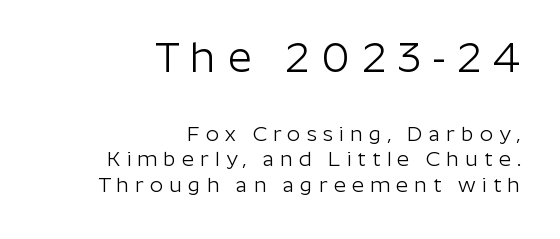
{"serif": "no", "italic": "no", "bold": "no", "weight": "light", "width": "normal", "stroke_contrast": "low", "x_height": "medium", "monospaced": "no", "underline": "no", "align": "right", "line_spacing_ratio": 1.22, "letter_spacing": "wide", "letter_spacing_em": 0.29, "larger_block": "first", "size_ratio": 2.0, "glyph_px": 42}
